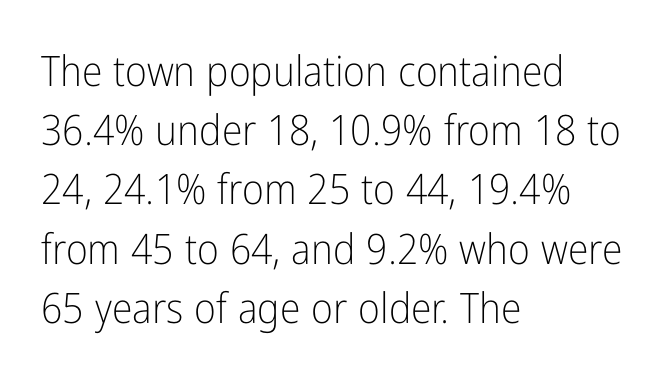
{"serif": "no", "italic": "no", "bold": "no", "weight": "light", "width": "condensed", "stroke_contrast": "low", "x_height": "medium", "monospaced": "no", "underline": "no", "align": "left", "line_spacing": "normal", "line_spacing_ratio": 1.41, "letter_spacing": "normal", "letter_spacing_em": 0.0, "glyph_px": 42}
